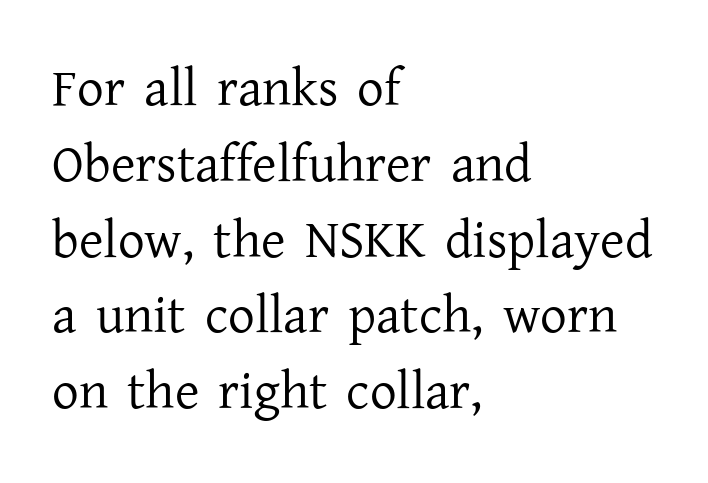
Q: Is the text bold? A: No.
Q: Is the text italic (slanted)? A: No, it is upright.
Q: Is the typeface a serif or a sans-serif typeface? A: Serif.
Q: Is the text underlined? A: No.
Q: How is the paragraph aligned? A: Left-aligned.
Q: Is the spacing between letters normal or unusually wide? A: Normal.
Q: Is the spacing between lines tight, normal or loose? A: Normal.
Q: Width (condensed, normal, or wide)? A: Normal.
Q: Stroke contrast? A: Low.
Q: x-height? A: Medium.
Q: Monospaced? A: No.
